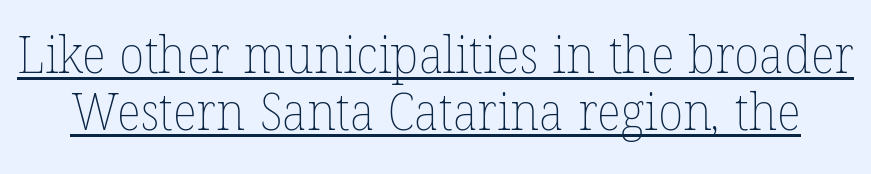
{"bold": "no", "weight": "thin", "width": "normal", "stroke_contrast": "low", "x_height": "medium", "monospaced": "no", "underline": "yes", "line_spacing": "tight", "line_spacing_ratio": 1.1, "letter_spacing": "normal", "letter_spacing_em": 0.0, "glyph_px": 52}
